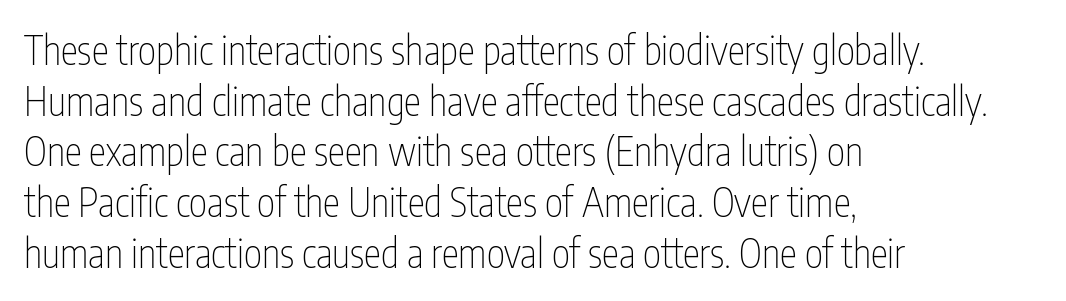
The image shows 39 px thin, condensed sans-serif type, upright; set left-aligned, normal line spacing (1.3x), normal letter spacing, not underlined; low stroke contrast and a medium x-height.
